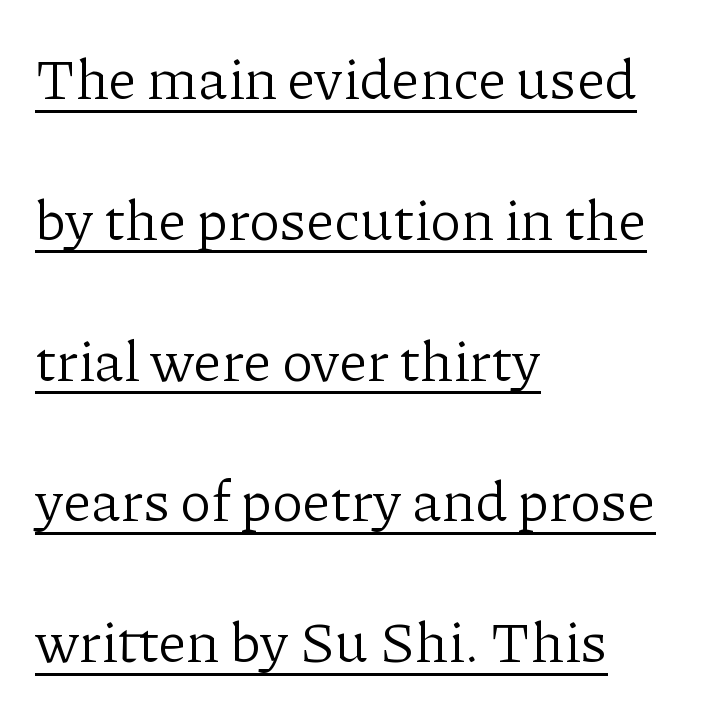
{"serif": "yes", "italic": "no", "bold": "no", "weight": "light", "width": "normal", "stroke_contrast": "low", "x_height": "medium", "monospaced": "no", "underline": "yes", "align": "left", "line_spacing": "loose", "line_spacing_ratio": 2.47, "letter_spacing": "normal", "letter_spacing_em": 0.0, "glyph_px": 57}
